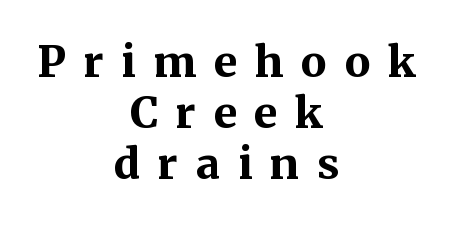
This is roman type, the default non-slanted kind. The glyphs have the mass of a bold cut. Do the characters align in a grid? No, the font is proportional. Display-style spreading of the glyphs; the letterfit is very open.
